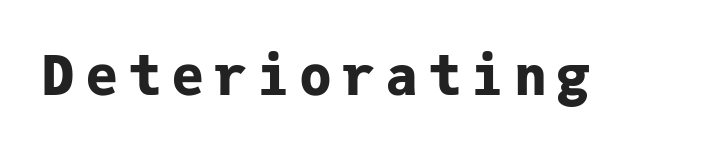
Q: Is the text bold? A: Yes.
Q: Is the text italic (slanted)? A: No, it is upright.
Q: Is the typeface a serif or a sans-serif typeface? A: Sans-serif.
Q: Is the text underlined? A: No.
Q: Width (condensed, normal, or wide)? A: Normal.
Q: Stroke contrast? A: Low.
Q: x-height? A: Medium.
Q: Monospaced? A: Yes.
